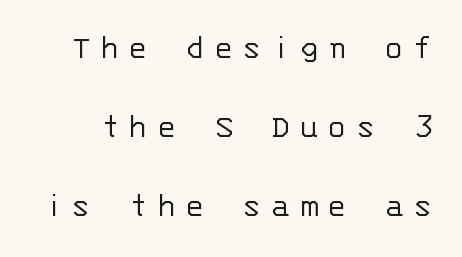
Q: Is the text bold? A: No.
Q: Is the text italic (slanted)? A: No, it is upright.
Q: Is the typeface a serif or a sans-serif typeface? A: Sans-serif.
Q: Is the text underlined? A: No.
Q: Is the spacing between letters normal or unusually wide? A: Unusually wide.
Q: Is the spacing between lines tight, normal or loose? A: Loose.
Q: Width (condensed, normal, or wide)? A: Normal.
Q: Stroke contrast? A: Low.
Q: x-height? A: Large.
Q: Monospaced? A: Yes.
